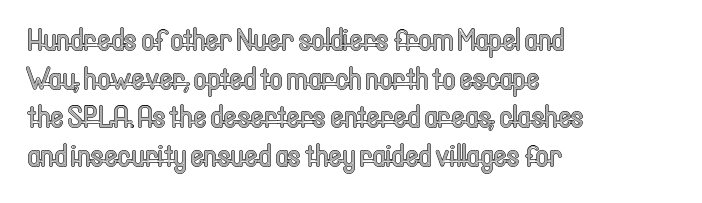
{"italic": "no", "width": "condensed", "x_height": "medium", "monospaced": "no", "underline": "no", "align": "left", "line_spacing_ratio": 1.21, "letter_spacing": "normal", "letter_spacing_em": 0.0, "glyph_px": 32}
